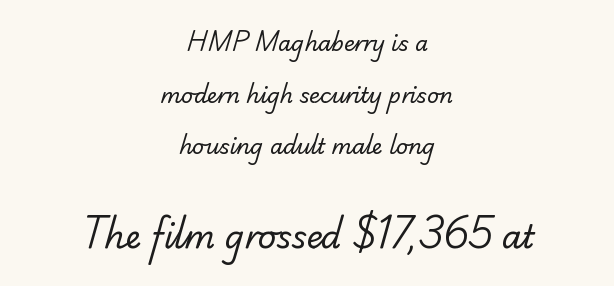
Q: Is the text bold? A: No.
Q: Is the typeface a serif or a sans-serif typeface? A: Sans-serif.
Q: Is the text underlined? A: No.
Q: How is the paragraph aligned? A: Centered.
Q: Is the spacing between letters normal or unusually wide? A: Normal.
Q: Is the spacing between lines tight, normal or loose? A: Loose.
Q: Which block of text is set in a larger size, the first (top) or the second (bottom)? A: The second (bottom) one.
Q: Width (condensed, normal, or wide)? A: Normal.
Q: Stroke contrast? A: Low.
Q: x-height? A: Small.
Q: Monospaced? A: No.
